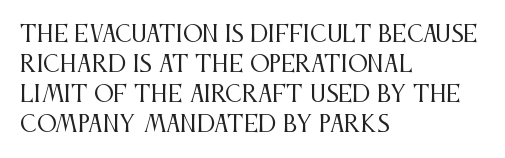
The letterforms sit shoulder to shoulder at normal distance. The space directly below the letters is spotless. Counters stay open thanks to moderate or lighter strokes. The vertical gap from one line to the next is medium. Ascenders rise straight up at ninety degrees. The ragged edge is on the right, which tells us the setting is flush left.
